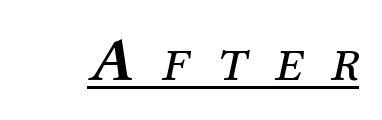
Q: Is the text bold? A: No.
Q: Is the text italic (slanted)? A: Yes, it leans right by about 12 degrees.
Q: Is the typeface a serif or a sans-serif typeface? A: Serif.
Q: Is the text underlined? A: Yes.
Q: Is the spacing between letters normal or unusually wide? A: Unusually wide.
Q: Width (condensed, normal, or wide)? A: Normal.
Q: Stroke contrast? A: Medium.
Q: x-height? A: Medium.
Q: Monospaced? A: No.
